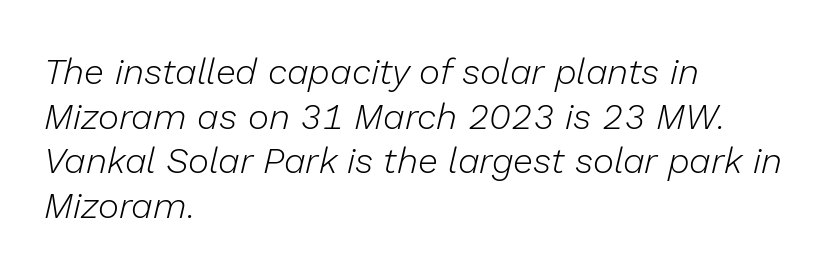
The face used here is proportionally spaced, like ordinary book or web type. Observe the lean: these are italic letterforms. Casual observation: everything's shoved over to the left. The face looks like a standard text weight, possibly lighter. Tracking value appears to be zero — textbook default spacing. Glance below the letters and you will spot only blank space.
